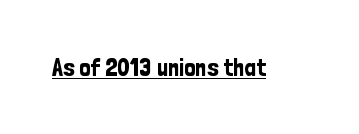
Q: Is the text italic (slanted)? A: No, it is upright.
Q: Is the text underlined? A: Yes.
Q: Is the spacing between letters normal or unusually wide? A: Normal.
